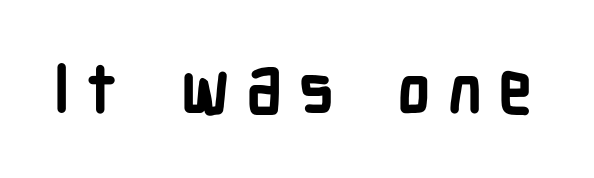
{"serif": "no", "italic": "no", "bold": "yes", "weight": "semibold", "width": "condensed", "stroke_contrast": "low", "x_height": "medium", "monospaced": "no", "underline": "no", "letter_spacing": "wide", "letter_spacing_em": 0.23, "glyph_px": 69}
